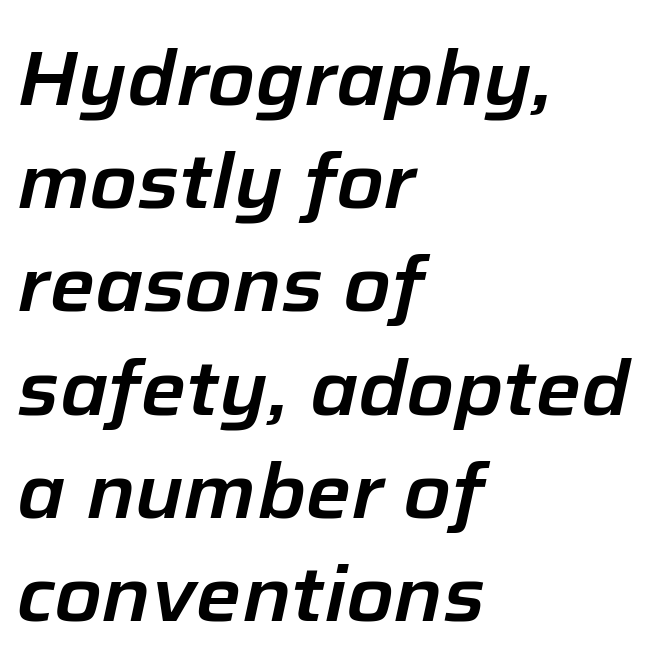
Q: Is the text italic (slanted)? A: Yes, it leans right by about 12 degrees.
Q: Is the text underlined? A: No.
Q: How is the paragraph aligned? A: Left-aligned.
Q: Is the spacing between letters normal or unusually wide? A: Normal.
Q: Is the spacing between lines tight, normal or loose? A: Normal.
Q: Width (condensed, normal, or wide)? A: Normal.
Q: Stroke contrast? A: Low.
Q: x-height? A: Medium.
Q: Monospaced? A: No.
